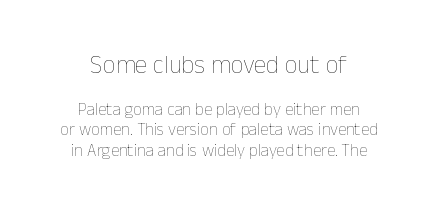
The image shows 25 px text type, upright; set centered, line spacing 1.2x, normal letter spacing, not underlined; the first (top) block is 1.47x larger.
